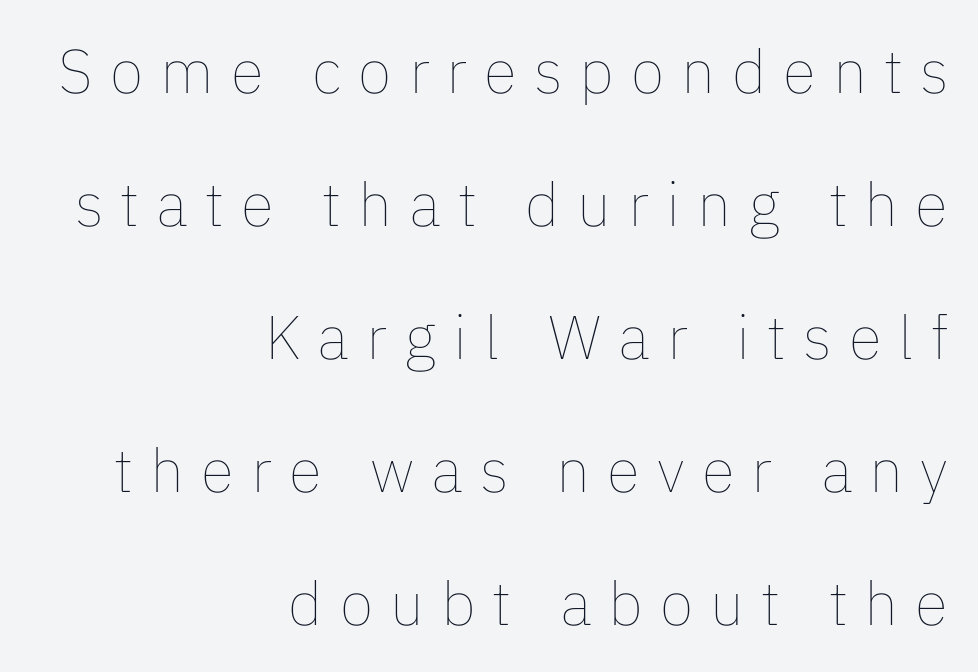
The image shows 61 px thin type, upright; set right-aligned, loose line spacing (2.18x), unusually wide letter spacing (+0.28 em), not underlined; low stroke contrast and a medium x-height.
